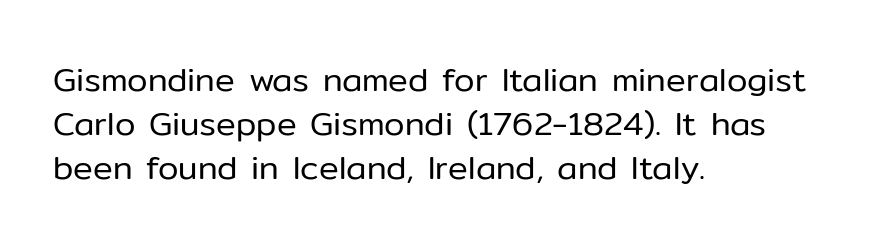
The image shows 33 px regular-weight sans-serif type, upright; set left-aligned, normal line spacing (1.34x), normal letter spacing, not underlined; low stroke contrast and a medium x-height.
